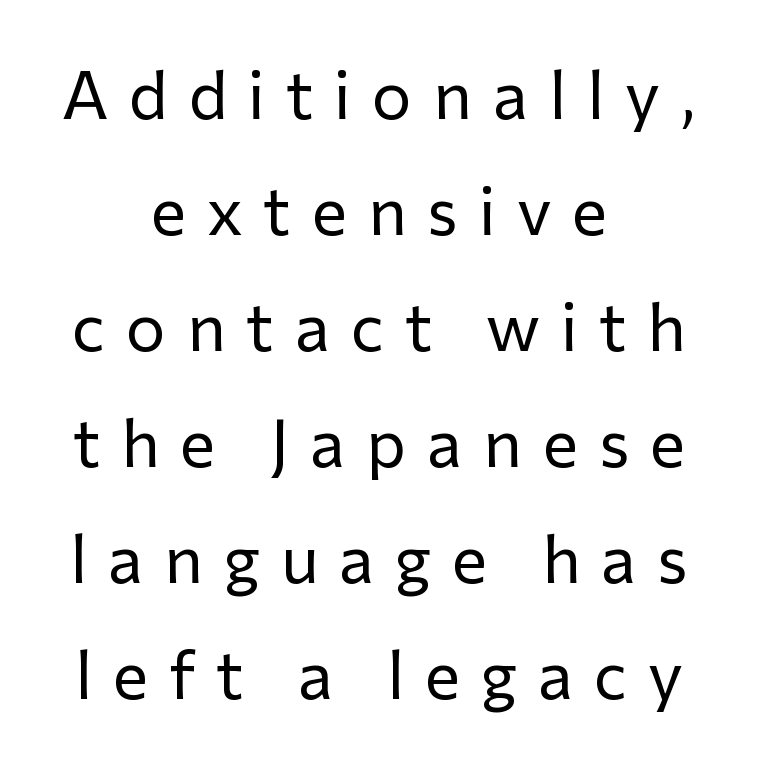
The cut favours lightness, reaching ordinary text weight at its darkest. A typesetter would call this heavily tracked-out type. Here the designer chose a conventional face with non-uniform glyph widths. Horizontal alignment here is central, giving a formal, balanced look. Quick note: not italic, upright.
